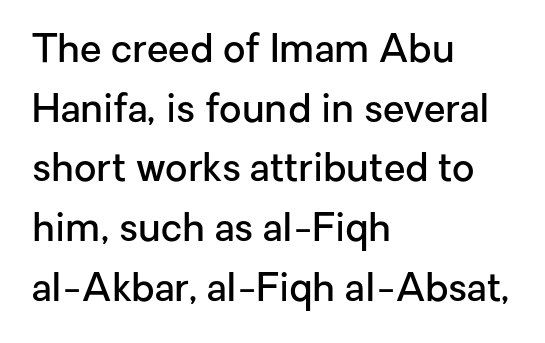
{"serif": "no", "italic": "no", "bold": "semi", "weight": "semibold", "width": "normal", "stroke_contrast": "low", "x_height": "medium", "monospaced": "no", "underline": "no", "align": "left", "line_spacing": "normal", "line_spacing_ratio": 1.53, "letter_spacing": "normal", "letter_spacing_em": 0.0, "glyph_px": 39}
